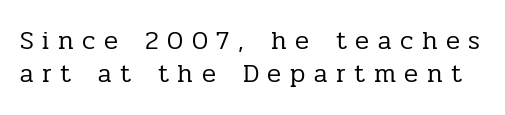
Has an underline been added? It has not. Stems here are at most as thick as an everyday book face. Every stem runs plumb, perpendicular to the baseline. Successive baselines arrive at the customary interval. These lines have a slow, spaced-out rhythm from letter to letter.
